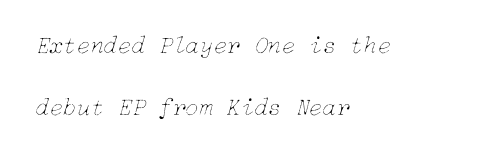
Looking at the ascenders, they clearly lean. The specimen omits any rule beneath the text block's lines. Students, observe: this is what heavily led, spacious text looks like. Weight class: somewhere from thin through regular. Inter-character spacing is left at the font's built-in metrics. Each line starts at the same left margin while the right side varies.
